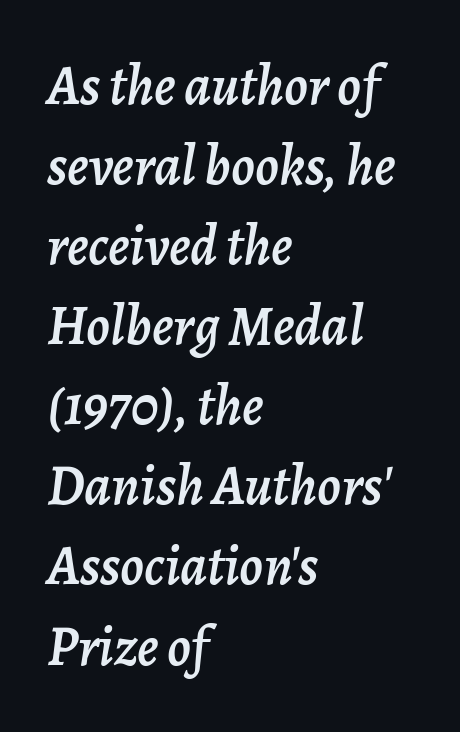
The image shows 56 px text type, italic (leaning right); set left-aligned, normal line spacing (1.43x), normal letter spacing, not underlined; low stroke contrast and a medium x-height.
